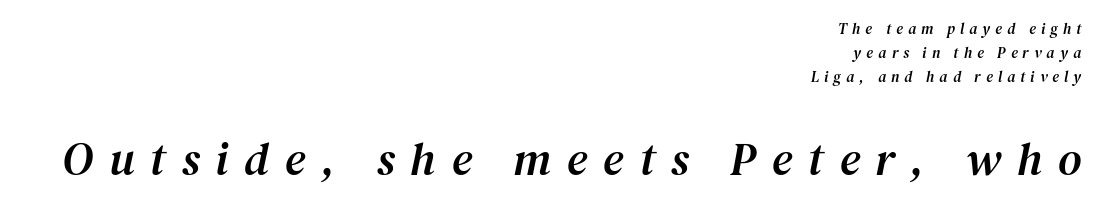
Would a proofreader flag this as italicized? Yes. The letterforms stand isolated, each surrounded by extra space. Each letter keeps its own natural width here, so spacing adapts to shape. Typographically, this falls in the serif category. Size contrast runs from small at the top to large at the bottom. Honestly, there is no underline to notice here at all.
